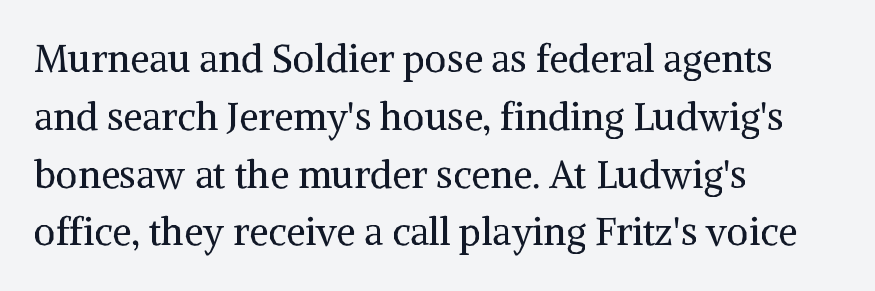
In terms of posture, this sample is upright. Is the letter spacing exaggerated? No — it looks like the ordinary default. Here the designer chose a conventional face with non-uniform glyph widths. The rag falls on the right side of this text block. Notice how descenders clear the ascenders below comfortably — that's standard leading.
